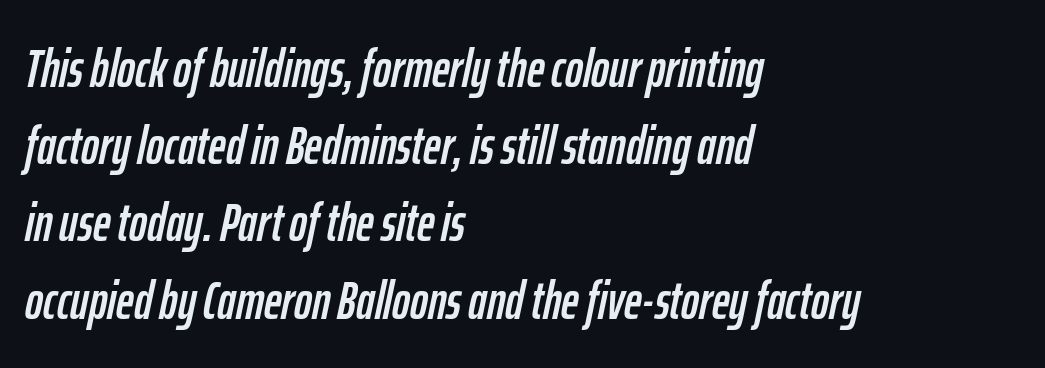
Q: Is the text italic (slanted)? A: Yes, it leans right by about 12 degrees.
Q: Is the text underlined? A: No.
Q: How is the paragraph aligned? A: Left-aligned.
Q: Is the spacing between letters normal or unusually wide? A: Normal.
Q: Is the spacing between lines tight, normal or loose? A: Normal.
Q: Width (condensed, normal, or wide)? A: Condensed.
Q: Stroke contrast? A: Low.
Q: x-height? A: Medium.
Q: Monospaced? A: No.
